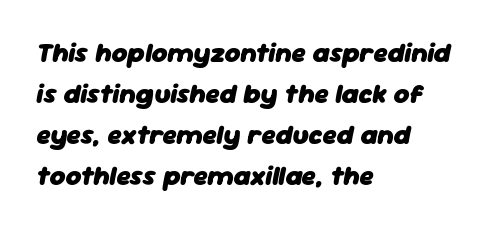
{"italic": "yes", "lean": "right", "slant_degrees": 11, "bold": "yes", "underline": "no", "align": "left", "line_spacing": "normal", "line_spacing_ratio": 1.52, "letter_spacing": "normal", "letter_spacing_em": 0.0, "glyph_px": 27}
